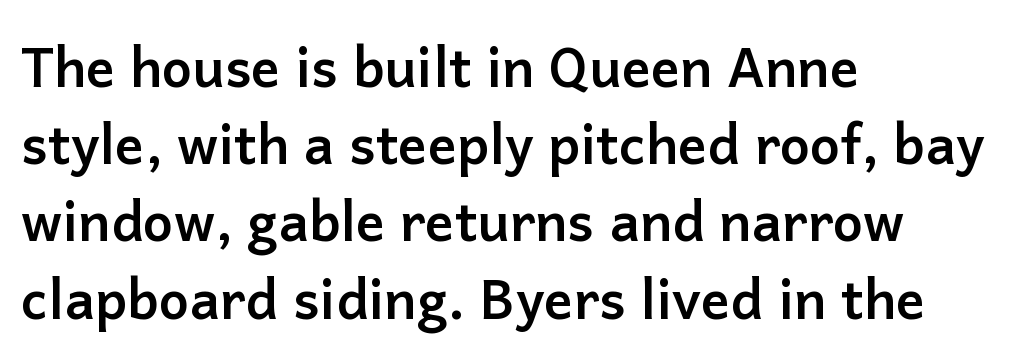
No word sits above an underline. Note the varied advance widths — an 'i' is clearly narrower than an 'm'. Horizontally, the lines are justified to the leading edge only. Stroke terminals: plain, sans-serif.
